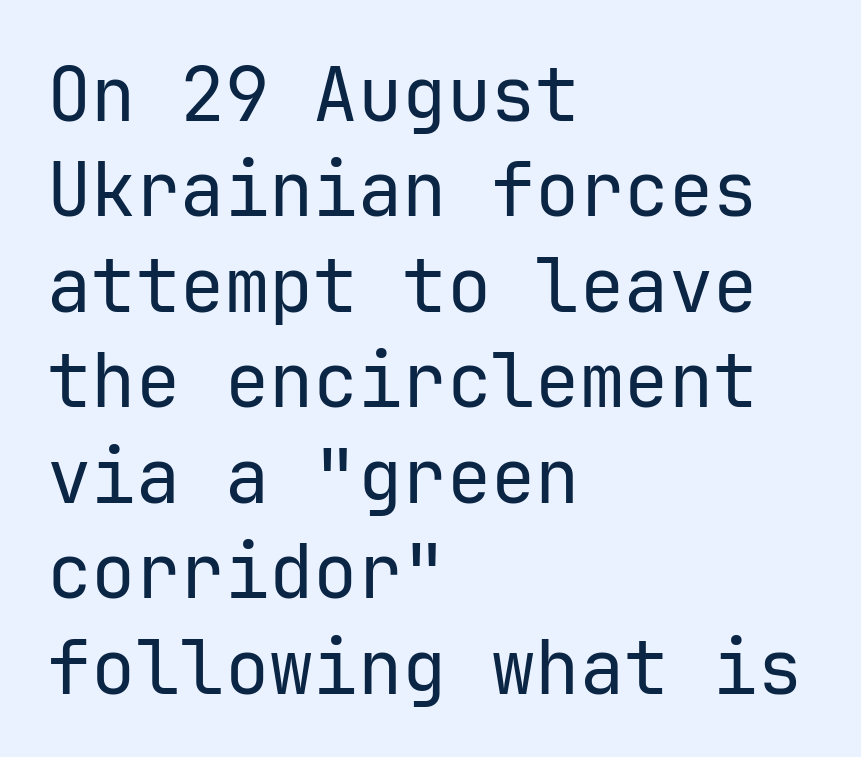
The image shows 74 px regular-weight sans-serif type, upright, monospaced; set left-aligned, normal line spacing (1.29x), normal letter spacing, not underlined; low stroke contrast and a medium x-height.
